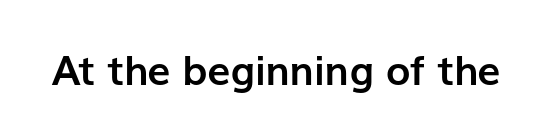
Q: Is the text bold? A: Yes.
Q: Is the text italic (slanted)? A: No, it is upright.
Q: Is the typeface a serif or a sans-serif typeface? A: Sans-serif.
Q: Is the text underlined? A: No.
Q: Is the spacing between letters normal or unusually wide? A: Normal.
Q: Width (condensed, normal, or wide)? A: Normal.
Q: Stroke contrast? A: Low.
Q: x-height? A: Medium.
Q: Monospaced? A: No.
